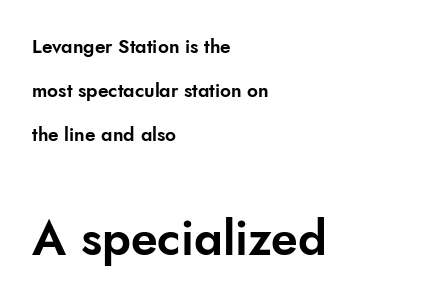
Q: Is the text italic (slanted)? A: No, it is upright.
Q: Is the typeface a serif or a sans-serif typeface? A: Sans-serif.
Q: Is the text underlined? A: No.
Q: How is the paragraph aligned? A: Left-aligned.
Q: Is the spacing between letters normal or unusually wide? A: Normal.
Q: Is the spacing between lines tight, normal or loose? A: Loose.
Q: Which block of text is set in a larger size, the first (top) or the second (bottom)? A: The second (bottom) one.
Q: Width (condensed, normal, or wide)? A: Normal.
Q: Stroke contrast? A: Low.
Q: x-height? A: Small.
Q: Monospaced? A: No.
